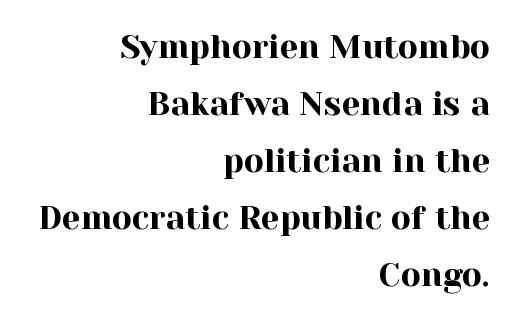
The image shows 33 px serif type, upright; set right-aligned, line spacing 1.73x, normal letter spacing, not underlined; a medium x-height.
